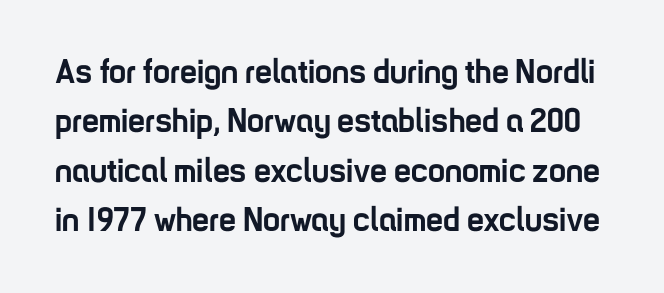
Looks like regular typesetting: each glyph gets only the width it needs. The passage shown is not underscored anywhere. The font is running at its bold setting. In terms of leading, this rendering sits right in the middle. The designer went with a sans here, leaving each stem footless.
